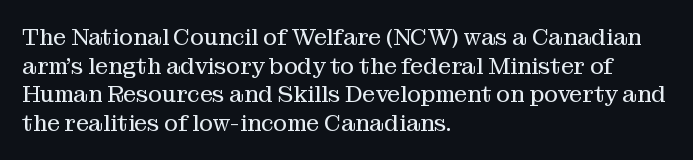
Q: Is the text bold? A: No.
Q: Is the text italic (slanted)? A: No, it is upright.
Q: Is the text underlined? A: No.
Q: How is the paragraph aligned? A: Left-aligned.
Q: Is the spacing between letters normal or unusually wide? A: Normal.
